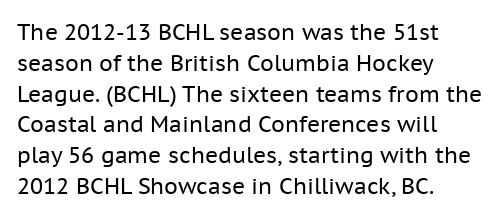
Q: Is the text bold? A: No.
Q: Is the text italic (slanted)? A: No, it is upright.
Q: Is the text underlined? A: No.
Q: How is the paragraph aligned? A: Left-aligned.
Q: Is the spacing between letters normal or unusually wide? A: Normal.
Q: Is the spacing between lines tight, normal or loose? A: Normal.
